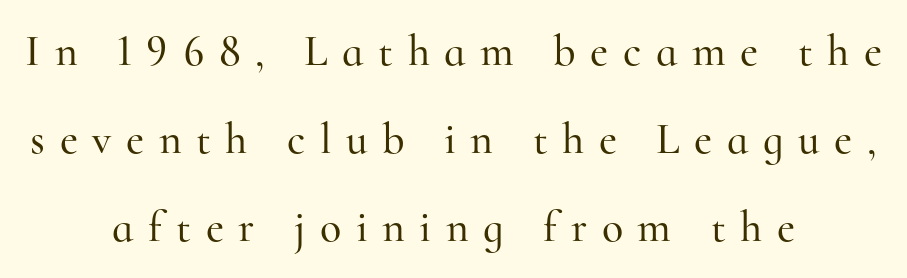
Only glyphs here, with clear space below each row. Does the type have serifs? Yes, each stem ends in a small foot. Baseline-to-baseline distance is far greater than the letter height. Note the varied advance widths — an 'i' is clearly narrower than an 'm'.
